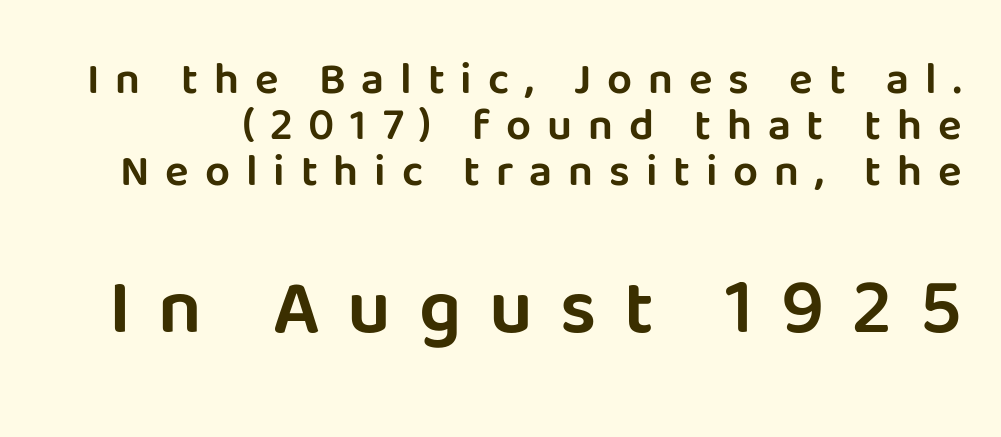
{"serif": "no", "italic": "no", "width": "normal", "stroke_contrast": "low", "x_height": "large", "monospaced": "no", "underline": "no", "line_spacing": "tight", "line_spacing_ratio": 1.05, "letter_spacing": "wide", "letter_spacing_em": 0.36, "larger_block": "second", "size_ratio": 1.75, "glyph_px": 77}
